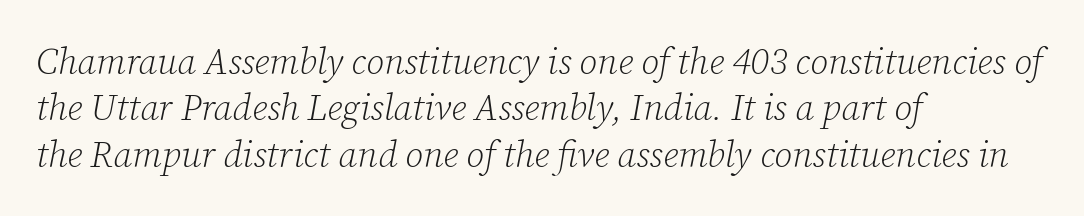
Standard letterfit; no display-style spreading of the glyphs. Stems and bowls with no extra thickness — not bold. Tall strokes in this sample are angled rather than plumb. The block of text has a typical density, with ordinary space between rows.
